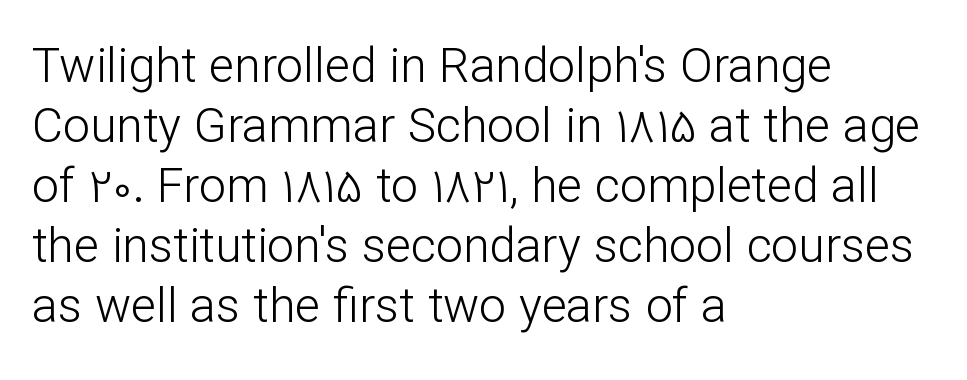
{"serif": "no", "italic": "no", "bold": "no", "weight": "light", "width": "normal", "stroke_contrast": "low", "x_height": "medium", "monospaced": "no", "underline": "no", "align": "left", "line_spacing": "normal", "line_spacing_ratio": 1.25, "letter_spacing": "normal", "letter_spacing_em": 0.0, "glyph_px": 48}
